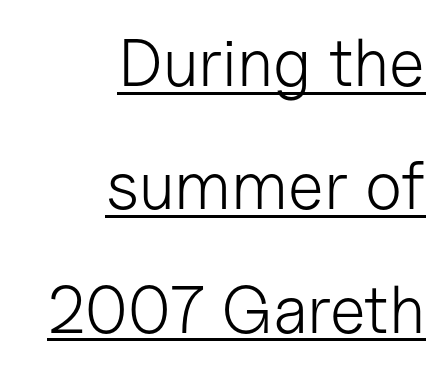
Every character sits straight up, as roman type does. Weight: in the light-to-regular range. You could not count columns in this text — the font is proportionally spaced. A typesetter would label this face a sans. The typesetter chose a ragged-left arrangement here.
